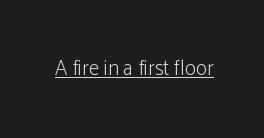
{"italic": "no", "bold": "no", "underline": "yes", "letter_spacing": "normal", "letter_spacing_em": 0.0, "glyph_px": 21}
